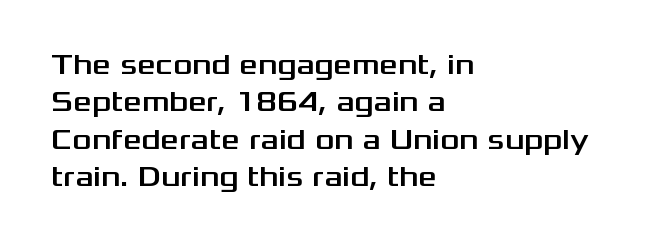
{"serif": "no", "italic": "no", "width": "wide", "stroke_contrast": "medium", "x_height": "medium", "monospaced": "no", "underline": "no", "align": "left", "line_spacing": "normal", "line_spacing_ratio": 1.29, "letter_spacing": "normal", "letter_spacing_em": 0.0, "glyph_px": 29}
